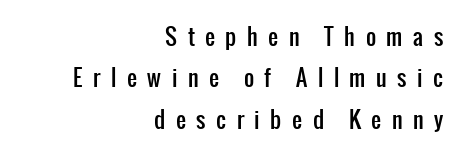
{"italic": "no", "underline": "no", "align": "right", "line_spacing_ratio": 1.88, "letter_spacing": "wide", "letter_spacing_em": 0.48, "glyph_px": 22}
